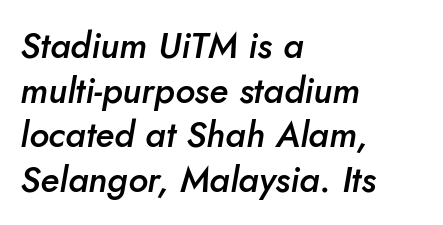
Rule under the text: the space is simply empty. The rag falls on the right side of this text block. The rendering uses natural spacing where letterforms have individual widths. Slightly chunky letters — semibold, I'd say, not full bold. The letters sit at their default tracking, neither squeezed nor spread. Looking at the ascenders, they clearly lean.
